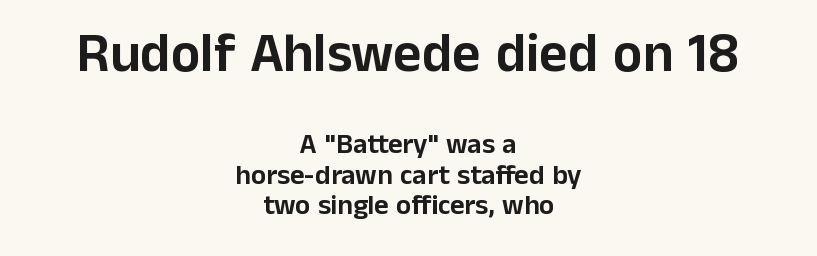
Words appear dense and cohesive because spacing is normal. Does the bottom block carry the larger type? No, the top block does. The lines are packed closely together with very little leading. Beneath every word, the page is bare. These lines are rendered in a variable-pitch font.
